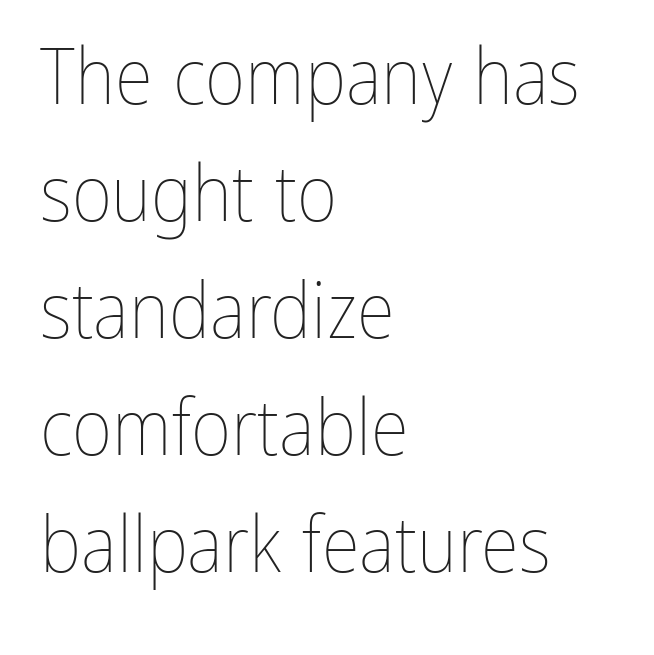
Q: Is the text bold? A: No.
Q: Is the text italic (slanted)? A: No, it is upright.
Q: Is the text underlined? A: No.
Q: How is the paragraph aligned? A: Left-aligned.
Q: Is the spacing between letters normal or unusually wide? A: Normal.
Q: Is the spacing between lines tight, normal or loose? A: Normal.
Q: Width (condensed, normal, or wide)? A: Condensed.
Q: Stroke contrast? A: Low.
Q: x-height? A: Medium.
Q: Monospaced? A: No.
